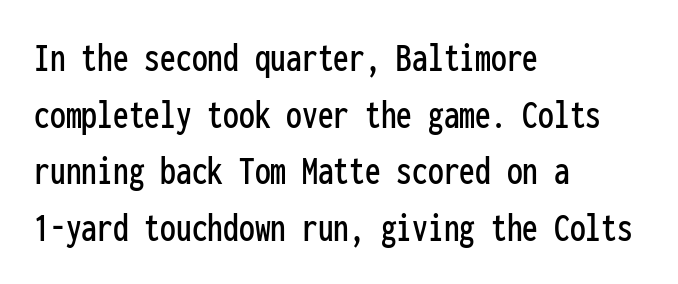
Nobody drew a line under any word here. Between one letter and the next there's only the usual sliver of space. Regarding leading, the lines here are spaced in the standard way. Caption: multi-line text, flush left, ragged right. Stroke terminals: plain, sans-serif.
